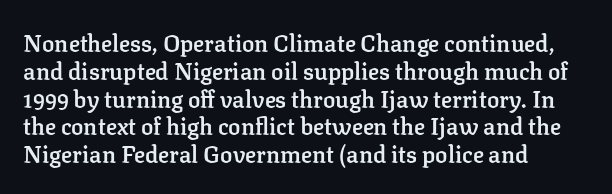
The letters stand straight up with perfectly vertical stems. Standard letterfit; no display-style spreading of the glyphs. Leftover space on each line is placed entirely after the last word. Look at the stroke-to-counter ratio: somewhat heavy, a semibold. Beneath every word, the page is bare.
